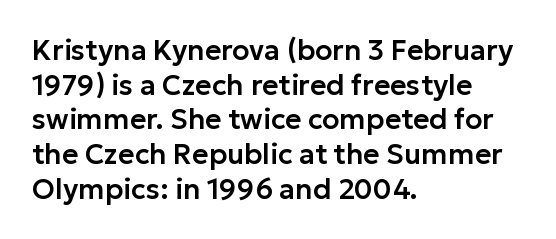
The image shows 28 px sans-serif type, upright; set left-aligned, line spacing 1.24x, normal letter spacing, not underlined; low stroke contrast and a medium x-height.
